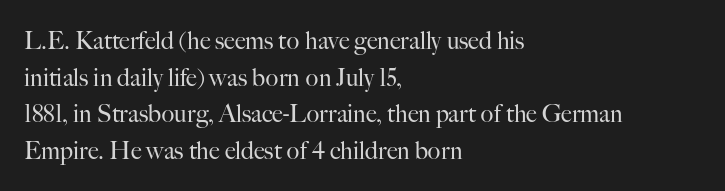
Q: Is the text bold? A: No.
Q: Is the text italic (slanted)? A: No, it is upright.
Q: Is the text underlined? A: No.
Q: How is the paragraph aligned? A: Left-aligned.
Q: Is the spacing between letters normal or unusually wide? A: Normal.
Q: Is the spacing between lines tight, normal or loose? A: Normal.
